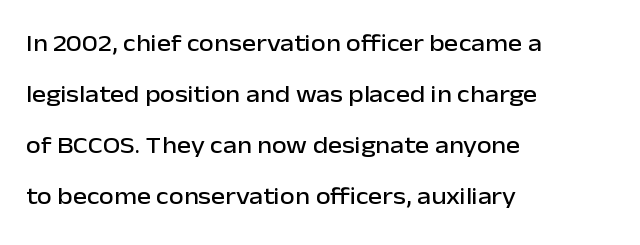
Tracking value appears to be zero — textbook default spacing. Notice how the stems are strictly vertical — no italics here. Typeset ragged right — the left edge is the straight one. Check the space under the baseline: it is left empty. You could fit nearly another row in the gap between these rows.
